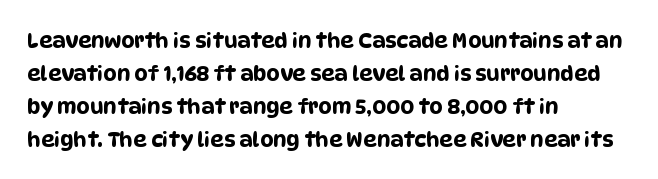
Q: Is the text underlined? A: No.
Q: How is the paragraph aligned? A: Left-aligned.
Q: Is the spacing between letters normal or unusually wide? A: Normal.
Q: Is the spacing between lines tight, normal or loose? A: Normal.
